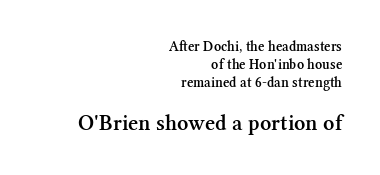
The image shows 22 px text type, upright; set right-aligned, normal line spacing (1.3x), normal letter spacing, not underlined; the second (bottom) block is 1.57x larger.
